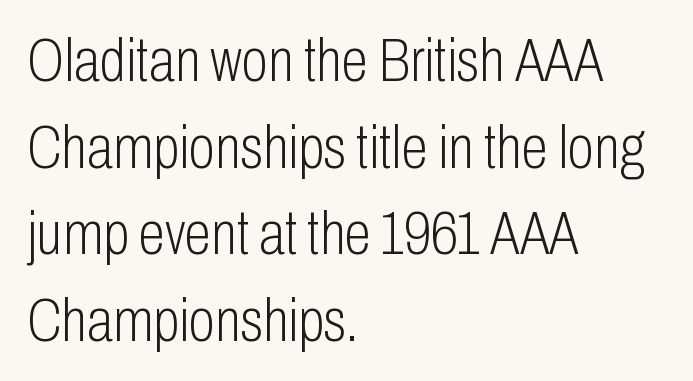
Q: Is the text bold? A: No.
Q: Is the text italic (slanted)? A: No, it is upright.
Q: Is the typeface a serif or a sans-serif typeface? A: Sans-serif.
Q: Is the text underlined? A: No.
Q: How is the paragraph aligned? A: Left-aligned.
Q: Is the spacing between letters normal or unusually wide? A: Normal.
Q: Is the spacing between lines tight, normal or loose? A: Normal.
Q: Width (condensed, normal, or wide)? A: Condensed.
Q: Stroke contrast? A: Low.
Q: x-height? A: Medium.
Q: Monospaced? A: No.
